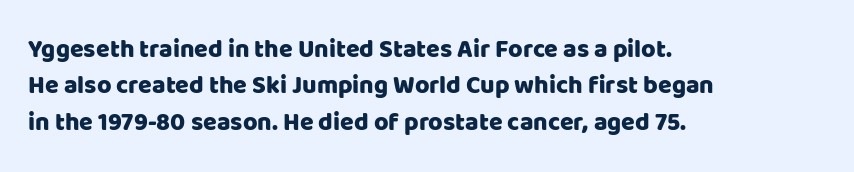
Q: Is the text italic (slanted)? A: No, it is upright.
Q: Is the text underlined? A: No.
Q: How is the paragraph aligned? A: Left-aligned.
Q: Is the spacing between letters normal or unusually wide? A: Normal.
Q: Is the spacing between lines tight, normal or loose? A: Normal.
